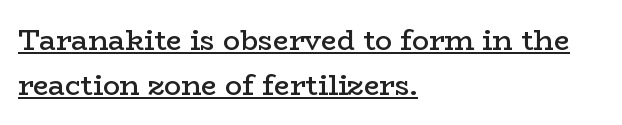
Every letter is mildly thick-stroked: semibold rather than bold. You can tell it's not italic because the verticals are truly vertical. No extra tracking has been applied to these lines. The paragraph has a hard left edge and a soft right edge.
